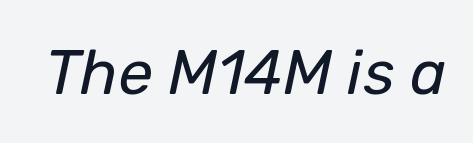
{"italic": "yes", "lean": "right", "slant_degrees": 12, "bold": "no", "weight": "regular", "width": "normal", "stroke_contrast": "low", "x_height": "medium", "monospaced": "no", "underline": "no", "letter_spacing": "normal", "letter_spacing_em": 0.0, "glyph_px": 62}
